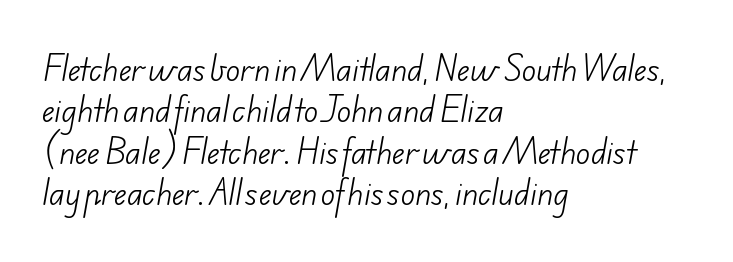
Q: Is the text bold? A: No.
Q: Is the typeface a serif or a sans-serif typeface? A: Sans-serif.
Q: Is the text underlined? A: No.
Q: How is the paragraph aligned? A: Left-aligned.
Q: Is the spacing between letters normal or unusually wide? A: Normal.
Q: Is the spacing between lines tight, normal or loose? A: Normal.
Q: Width (condensed, normal, or wide)? A: Normal.
Q: Stroke contrast? A: Low.
Q: x-height? A: Small.
Q: Monospaced? A: No.
